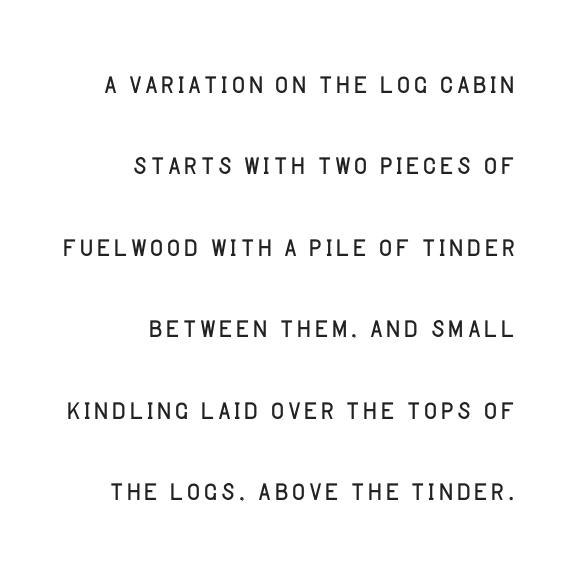
Q: Is the text bold? A: No.
Q: Is the text italic (slanted)? A: No, it is upright.
Q: Is the typeface a serif or a sans-serif typeface? A: Sans-serif.
Q: Is the text underlined? A: No.
Q: How is the paragraph aligned? A: Right-aligned.
Q: Is the spacing between letters normal or unusually wide? A: Normal.
Q: Is the spacing between lines tight, normal or loose? A: Loose.
Q: Width (condensed, normal, or wide)? A: Normal.
Q: Stroke contrast? A: Low.
Q: x-height? A: Large.
Q: Monospaced? A: No.
